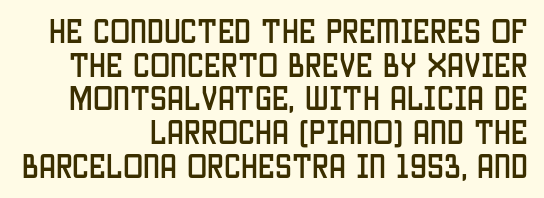
{"italic": "no", "underline": "no", "align": "right", "line_spacing": "normal", "line_spacing_ratio": 1.25, "letter_spacing": "normal", "letter_spacing_em": 0.0, "glyph_px": 27}
